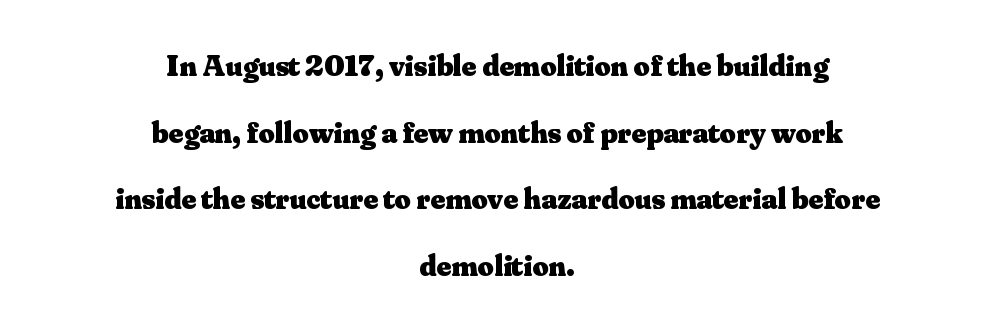
{"serif": "yes", "italic": "no", "bold": "yes", "weight": "heavy", "width": "normal", "stroke_contrast": "medium", "x_height": "small", "monospaced": "no", "underline": "no", "align": "center", "line_spacing": "loose", "line_spacing_ratio": 2.15, "letter_spacing": "normal", "letter_spacing_em": 0.0, "glyph_px": 31}
